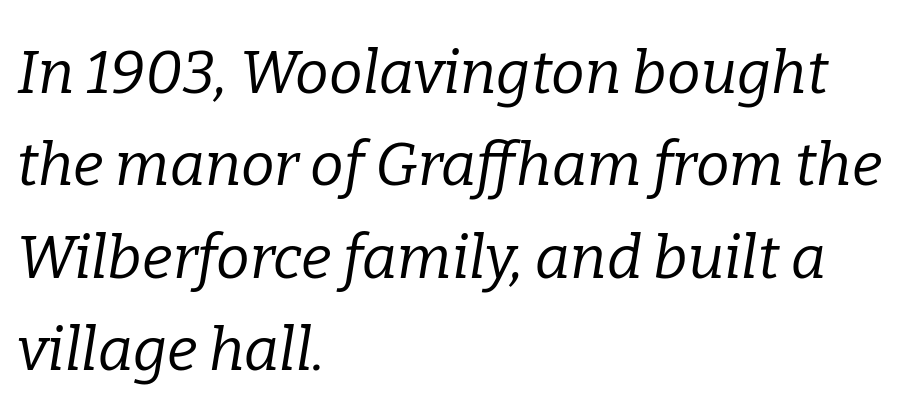
The vertical gap from one line to the next is medium. Is this a fixed-width face? No — the glyphs have proportional, varying widths. Does the type have serifs? Yes, each stem ends in a small foot. Lines of text with bare space underneath. The passage shown has conventional tracking throughout.
